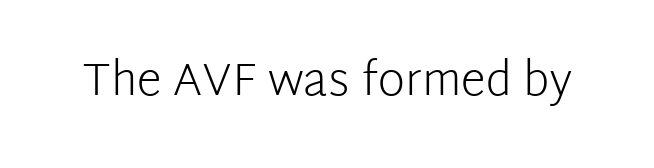
{"serif": "no", "italic": "no", "bold": "no", "weight": "light", "width": "normal", "stroke_contrast": "low", "x_height": "medium", "monospaced": "no", "underline": "no", "letter_spacing": "normal", "letter_spacing_em": 0.0, "glyph_px": 46}
